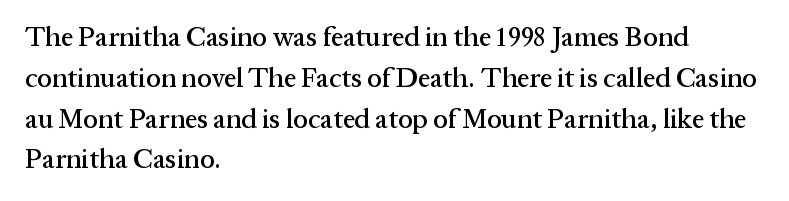
{"italic": "no", "underline": "no", "align": "left", "line_spacing": "normal", "line_spacing_ratio": 1.51, "letter_spacing": "normal", "letter_spacing_em": 0.0, "glyph_px": 27}
